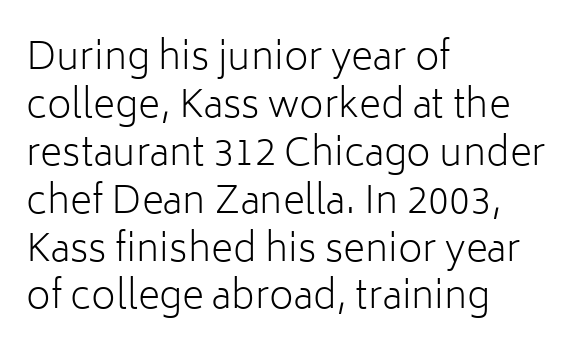
{"serif": "no", "italic": "no", "bold": "no", "weight": "light", "width": "normal", "stroke_contrast": "low", "x_height": "medium", "monospaced": "no", "underline": "no", "align": "left", "line_spacing": "normal", "line_spacing_ratio": 1.26, "letter_spacing": "normal", "letter_spacing_em": 0.0, "glyph_px": 38}
